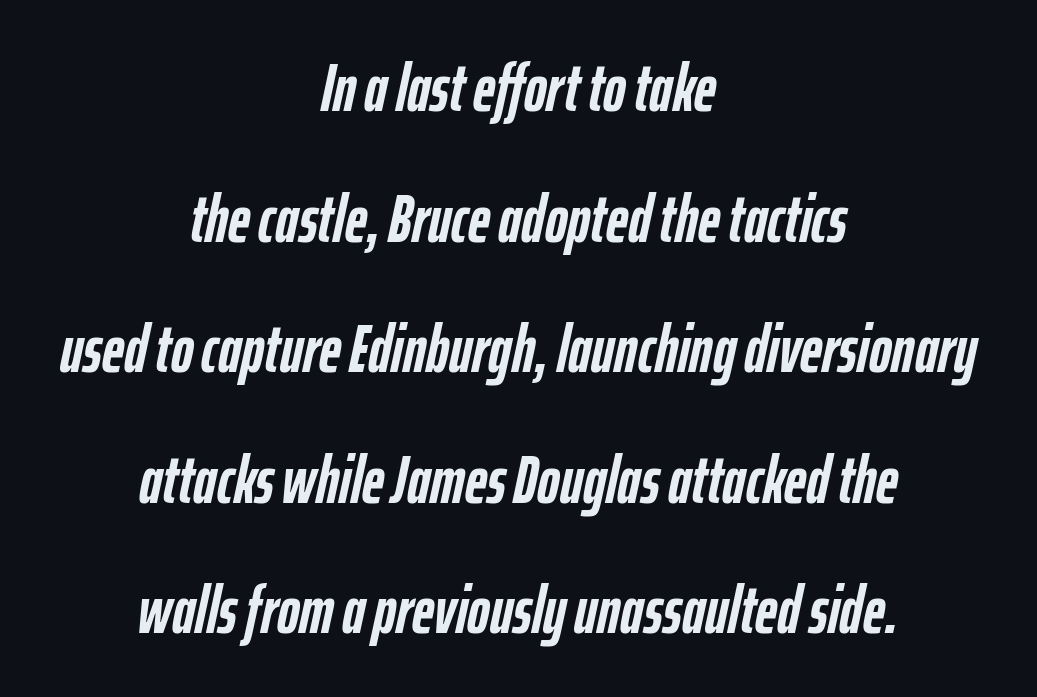
Horizontal alignment here is central, giving a formal, balanced look. The foot of each line stays bare and open. Each letter keeps its own natural width here, so spacing adapts to shape. Is there much room between lines? Yes — plenty of vertical air separates them. Glyph-to-glyph distance matches everyday printed text.
